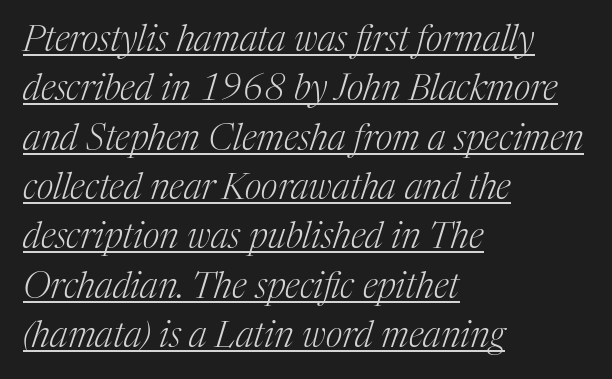
Q: Is the text bold? A: No.
Q: Is the text italic (slanted)? A: Yes, it leans right by about 17 degrees.
Q: Is the typeface a serif or a sans-serif typeface? A: Serif.
Q: Is the text underlined? A: Yes.
Q: How is the paragraph aligned? A: Left-aligned.
Q: Is the spacing between letters normal or unusually wide? A: Normal.
Q: Is the spacing between lines tight, normal or loose? A: Normal.
Q: Width (condensed, normal, or wide)? A: Normal.
Q: Stroke contrast? A: Medium.
Q: x-height? A: Medium.
Q: Monospaced? A: No.
